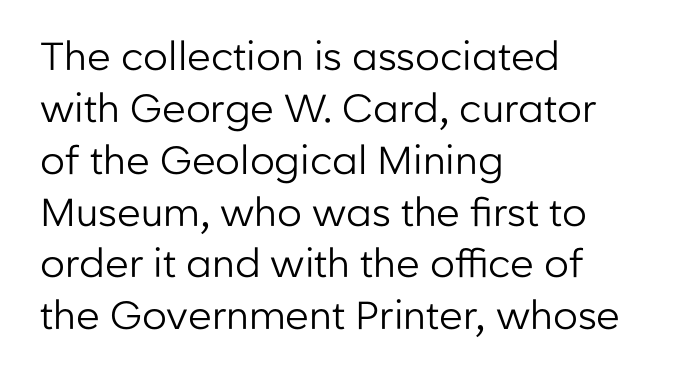
Line spacing here is normal. Posture: upright roman. You could not count columns in this text — the font is proportionally spaced. The line texture is even and compact thanks to regular tracking. Only glyphs here, with clear space below each row. Serif or sans? Sans — the stroke terminals are bare.
